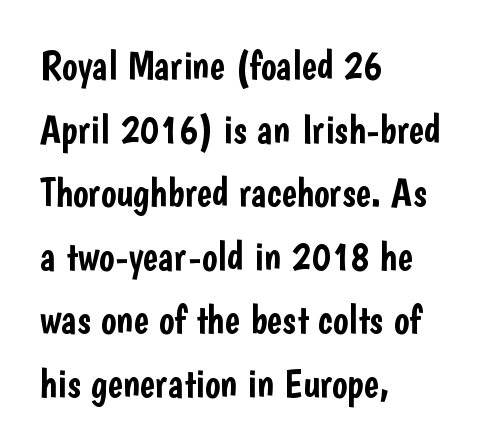
{"serif": "no", "italic": "no", "width": "condensed", "stroke_contrast": "low", "x_height": "medium", "monospaced": "no", "underline": "no", "align": "left", "line_spacing": "normal", "line_spacing_ratio": 1.55, "letter_spacing": "normal", "letter_spacing_em": 0.0, "glyph_px": 41}
